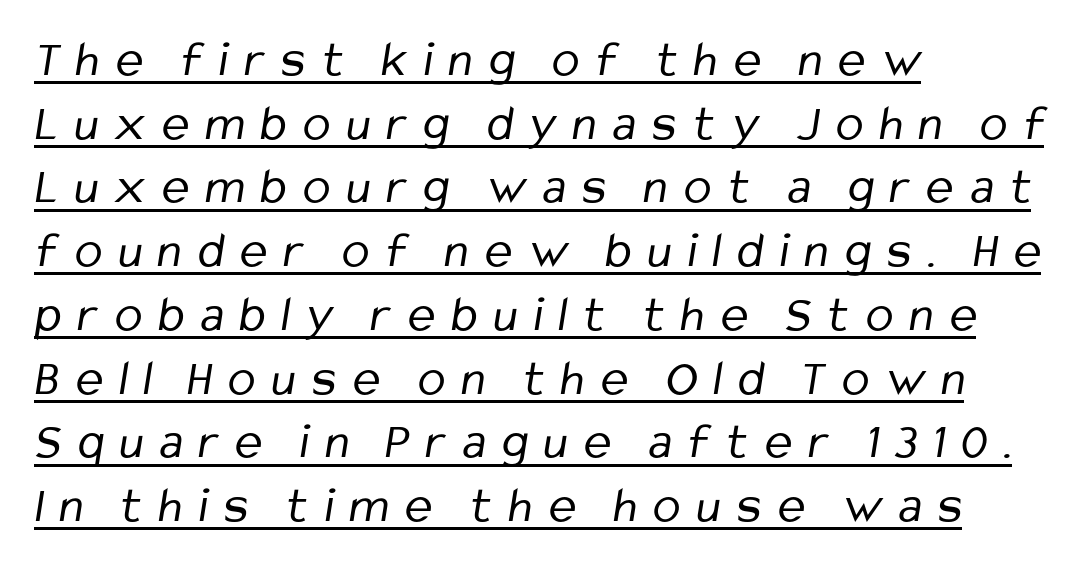
{"serif": "no", "bold": "no", "weight": "regular", "width": "condensed", "stroke_contrast": "low", "x_height": "medium", "monospaced": "no", "underline": "yes", "align": "left", "line_spacing": "normal", "line_spacing_ratio": 1.25, "letter_spacing": "wide", "letter_spacing_em": 0.32, "glyph_px": 51}
